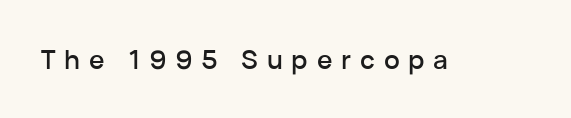
The image shows 26 px text type, upright; set unusually wide letter spacing (+0.34 em), not underlined.
